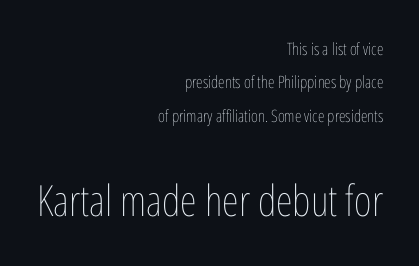
Q: Is the text bold? A: No.
Q: Is the text italic (slanted)? A: No, it is upright.
Q: Is the text underlined? A: No.
Q: How is the paragraph aligned? A: Right-aligned.
Q: Is the spacing between letters normal or unusually wide? A: Normal.
Q: Is the spacing between lines tight, normal or loose? A: Loose.
Q: Which block of text is set in a larger size, the first (top) or the second (bottom)? A: The second (bottom) one.
Q: Width (condensed, normal, or wide)? A: Condensed.
Q: Stroke contrast? A: Low.
Q: x-height? A: Medium.
Q: Monospaced? A: No.
